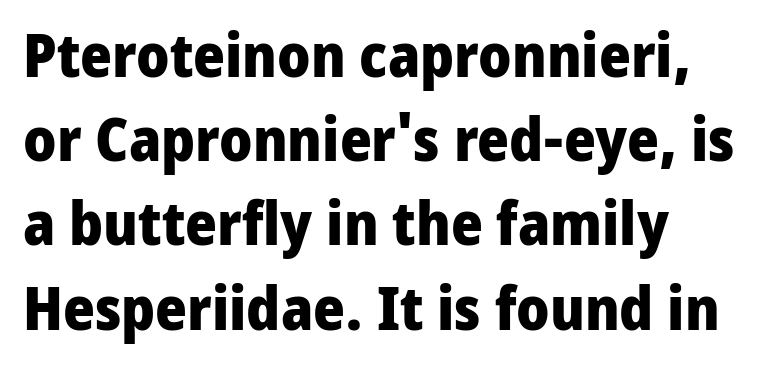
{"serif": "no", "italic": "no", "bold": "yes", "weight": "heavy", "width": "normal", "stroke_contrast": "low", "x_height": "medium", "monospaced": "no", "underline": "no", "align": "left", "line_spacing": "normal", "line_spacing_ratio": 1.38, "letter_spacing": "normal", "letter_spacing_em": 0.0, "glyph_px": 61}
